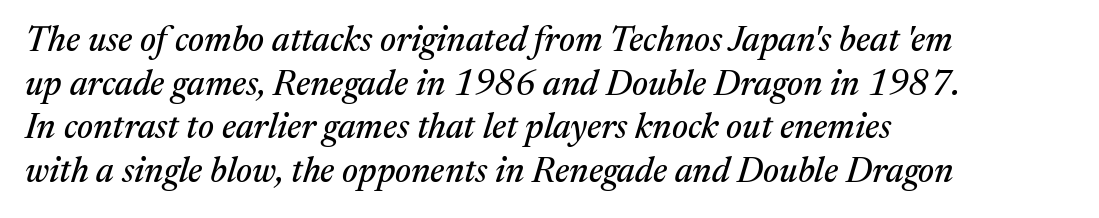
{"serif": "yes", "italic": "yes", "lean": "right", "slant_degrees": 17, "width": "normal", "stroke_contrast": "medium", "x_height": "medium", "monospaced": "no", "underline": "no", "align": "left", "line_spacing": "normal", "line_spacing_ratio": 1.25, "letter_spacing": "normal", "letter_spacing_em": 0.0, "glyph_px": 35}
